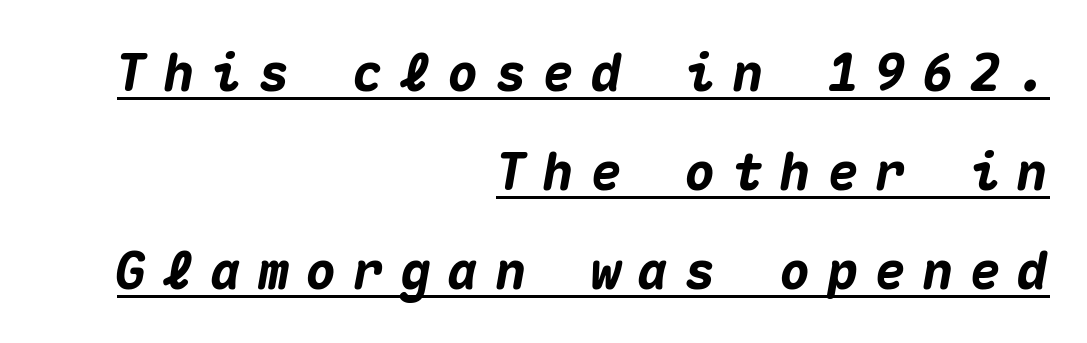
Is the type bold? Yes — the strokes are clearly thick and heavy. Here the designer chose a console-style face with uniform glyph widths. Has an underline been added? It has. A typesetter would mark this as italic. Successive baselines arrive slowly, with a big drop between each.
